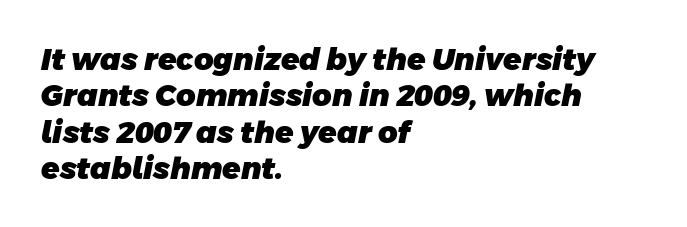
{"serif": "no", "bold": "yes", "weight": "heavy", "width": "normal", "stroke_contrast": "low", "x_height": "large", "monospaced": "no", "underline": "no", "align": "left", "line_spacing_ratio": 1.21, "letter_spacing": "normal", "letter_spacing_em": 0.0, "glyph_px": 30}
